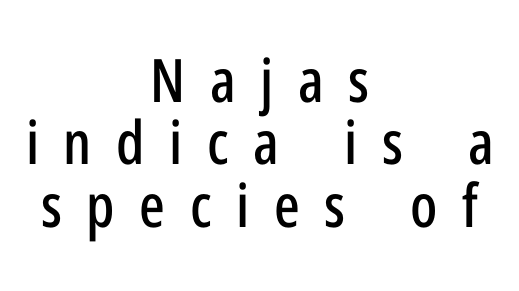
{"serif": "no", "italic": "no", "width": "condensed", "stroke_contrast": "low", "x_height": "medium", "monospaced": "no", "underline": "no", "align": "center", "line_spacing": "tight", "line_spacing_ratio": 1.04, "letter_spacing": "wide", "letter_spacing_em": 0.41, "glyph_px": 60}
